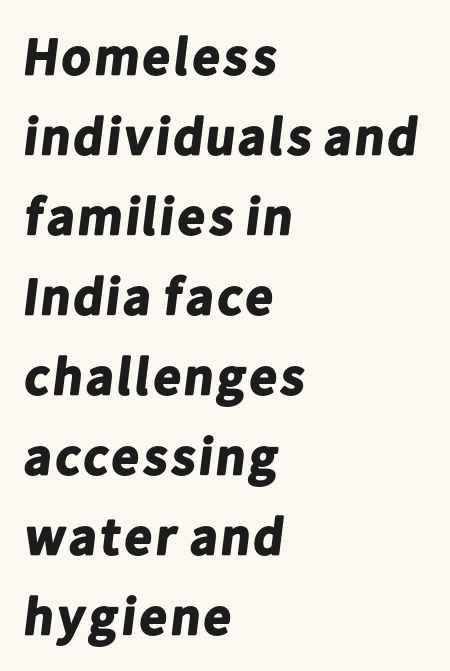
The image shows 53 px bold sans-serif type; set left-aligned, normal line spacing (1.51x), normal letter spacing, not underlined; low stroke contrast and a medium x-height.
